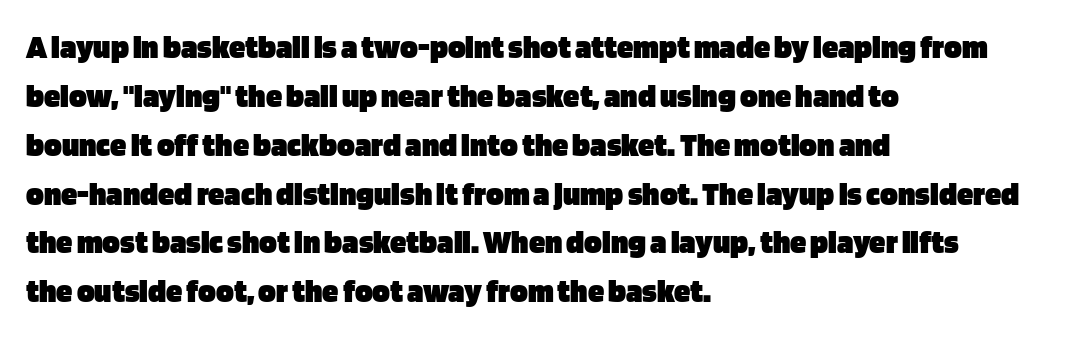
What weight is shown? A full bold with thick strokes. The face used here is rendered with its standard letterfit. The text was rendered using a sans face with plain stroke endings. The letters stand straight up with perfectly vertical stems.
